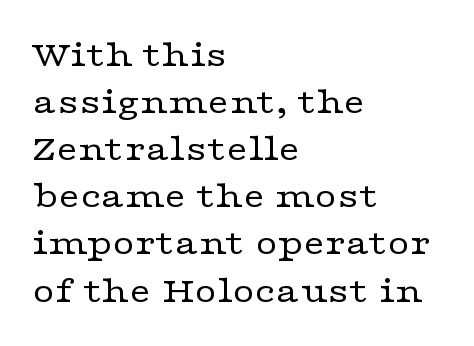
Nope, not italic — everything's standing straight. The glyphs in this specimen are seriffed. A typesetter would call this zero additional tracking. The rendering anchors every line to the left-hand side. Each stroke keeps to a modest, everyday thickness or less.
